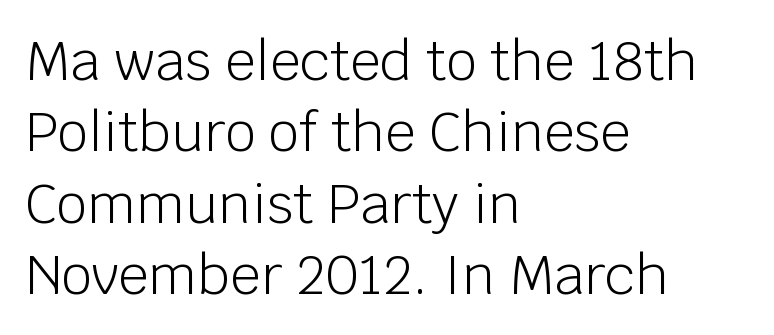
The image shows 54 px light sans-serif type, upright; set left-aligned, normal line spacing (1.32x), normal letter spacing, not underlined; low stroke contrast and a large x-height.
